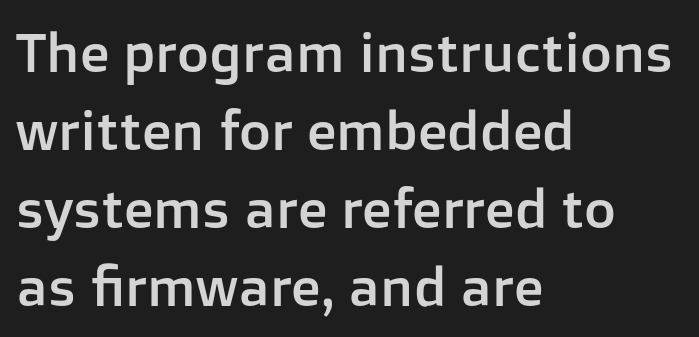
Q: Is the text italic (slanted)? A: No, it is upright.
Q: Is the typeface a serif or a sans-serif typeface? A: Sans-serif.
Q: Is the text underlined? A: No.
Q: How is the paragraph aligned? A: Left-aligned.
Q: Is the spacing between letters normal or unusually wide? A: Normal.
Q: Is the spacing between lines tight, normal or loose? A: Normal.
Q: Width (condensed, normal, or wide)? A: Normal.
Q: Stroke contrast? A: Low.
Q: x-height? A: Medium.
Q: Monospaced? A: No.
